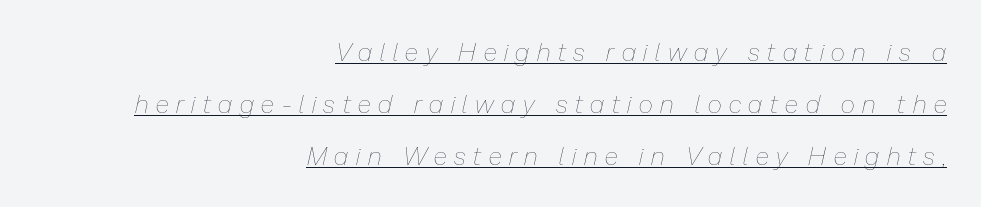
Q: Is the text bold? A: No.
Q: Is the text italic (slanted)? A: Yes, it leans right by about 13 degrees.
Q: Is the text underlined? A: Yes.
Q: How is the paragraph aligned? A: Right-aligned.
Q: Is the spacing between letters normal or unusually wide? A: Unusually wide.
Q: Is the spacing between lines tight, normal or loose? A: Loose.
